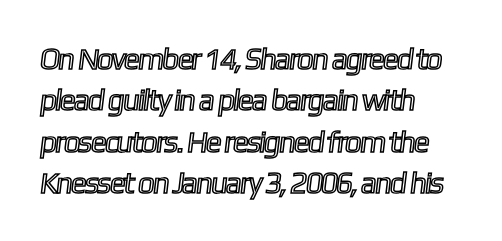
Honestly, the row spacing looks completely unremarkable. Look at the tracking — it's just the regular setting, nothing added. The passage shown is not underscored anywhere. Which margin do the lines hug? The left one — the right edge is uneven.
